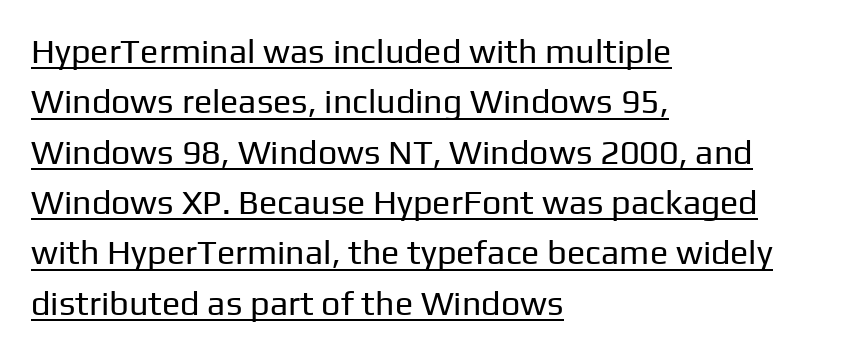
The image shows 34 px regular-weight sans-serif type, upright; set left-aligned, normal line spacing (1.48x), normal letter spacing, underlined; low stroke contrast and a medium x-height.
